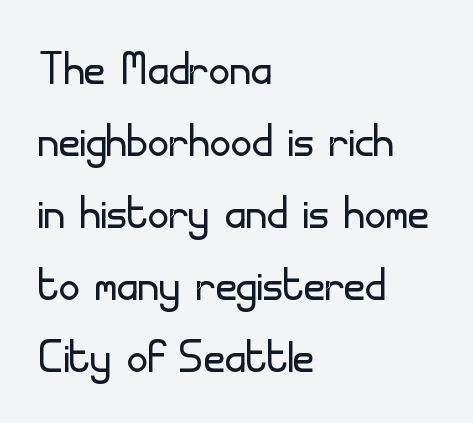
Q: Is the text bold? A: No.
Q: Is the text italic (slanted)? A: No, it is upright.
Q: Is the typeface a serif or a sans-serif typeface? A: Sans-serif.
Q: Is the text underlined? A: No.
Q: How is the paragraph aligned? A: Left-aligned.
Q: Is the spacing between letters normal or unusually wide? A: Normal.
Q: Width (condensed, normal, or wide)? A: Normal.
Q: Stroke contrast? A: Low.
Q: x-height? A: Small.
Q: Monospaced? A: No.
